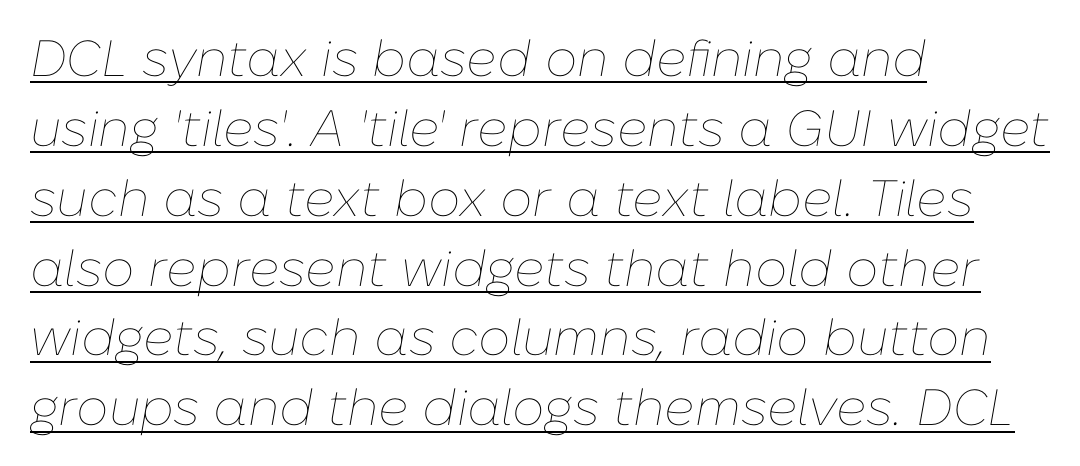
Q: Is the text bold? A: No.
Q: Is the text italic (slanted)? A: Yes, it leans right by about 10 degrees.
Q: Is the text underlined? A: Yes.
Q: How is the paragraph aligned? A: Left-aligned.
Q: Is the spacing between letters normal or unusually wide? A: Normal.
Q: Is the spacing between lines tight, normal or loose? A: Normal.
Q: Width (condensed, normal, or wide)? A: Normal.
Q: Stroke contrast? A: Low.
Q: x-height? A: Medium.
Q: Monospaced? A: No.
